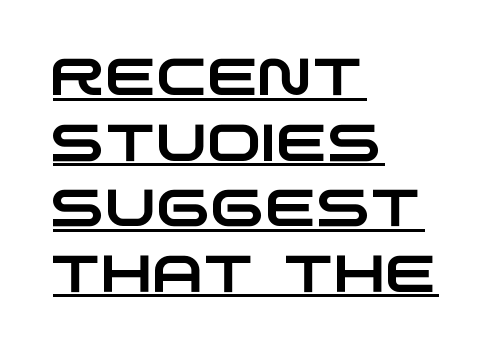
Q: Is the typeface a serif or a sans-serif typeface? A: Sans-serif.
Q: Is the text underlined? A: Yes.
Q: How is the paragraph aligned? A: Left-aligned.
Q: Is the spacing between letters normal or unusually wide? A: Normal.
Q: Is the spacing between lines tight, normal or loose? A: Normal.
Q: Width (condensed, normal, or wide)? A: Wide.
Q: Stroke contrast? A: Low.
Q: x-height? A: Large.
Q: Monospaced? A: No.
